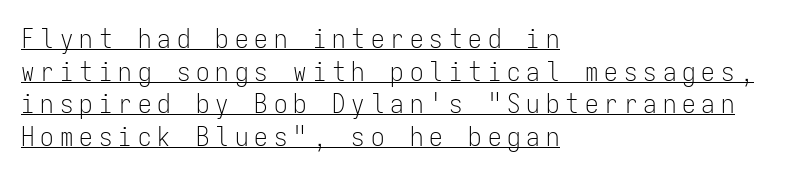
{"italic": "no", "bold": "no", "underline": "yes", "align": "left", "line_spacing_ratio": 1.21, "letter_spacing": "wide", "letter_spacing_em": 0.22, "glyph_px": 27}
